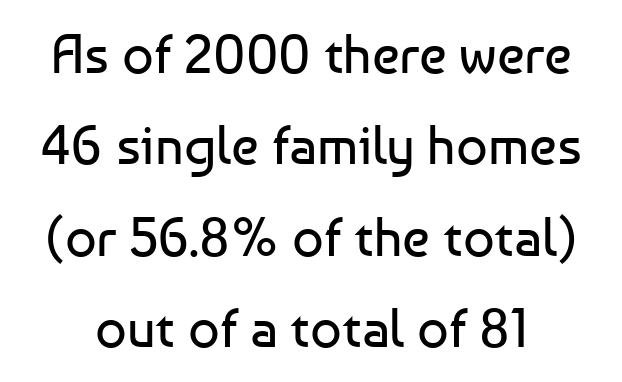
{"serif": "no", "italic": "no", "bold": "no", "weight": "regular", "width": "normal", "stroke_contrast": "low", "x_height": "medium", "monospaced": "no", "underline": "no", "line_spacing": "normal", "line_spacing_ratio": 1.66, "letter_spacing": "normal", "letter_spacing_em": 0.0, "glyph_px": 55}
